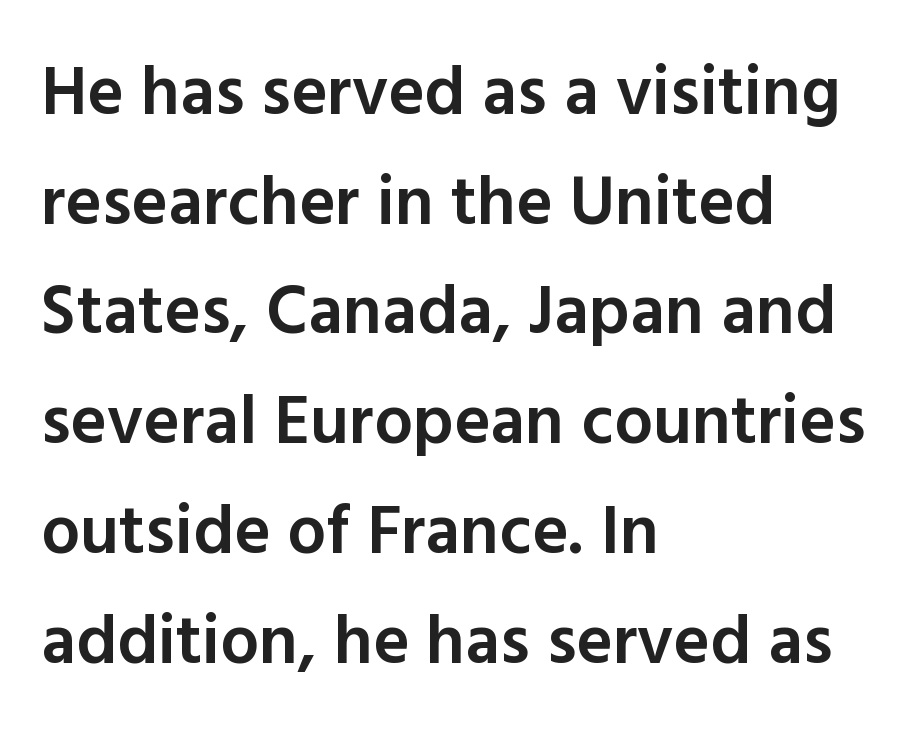
{"serif": "no", "italic": "no", "bold": "semi", "weight": "semibold", "width": "normal", "x_height": "medium", "monospaced": "no", "underline": "no", "align": "left", "line_spacing": "normal", "line_spacing_ratio": 1.59, "letter_spacing": "normal", "letter_spacing_em": 0.0, "glyph_px": 69}
